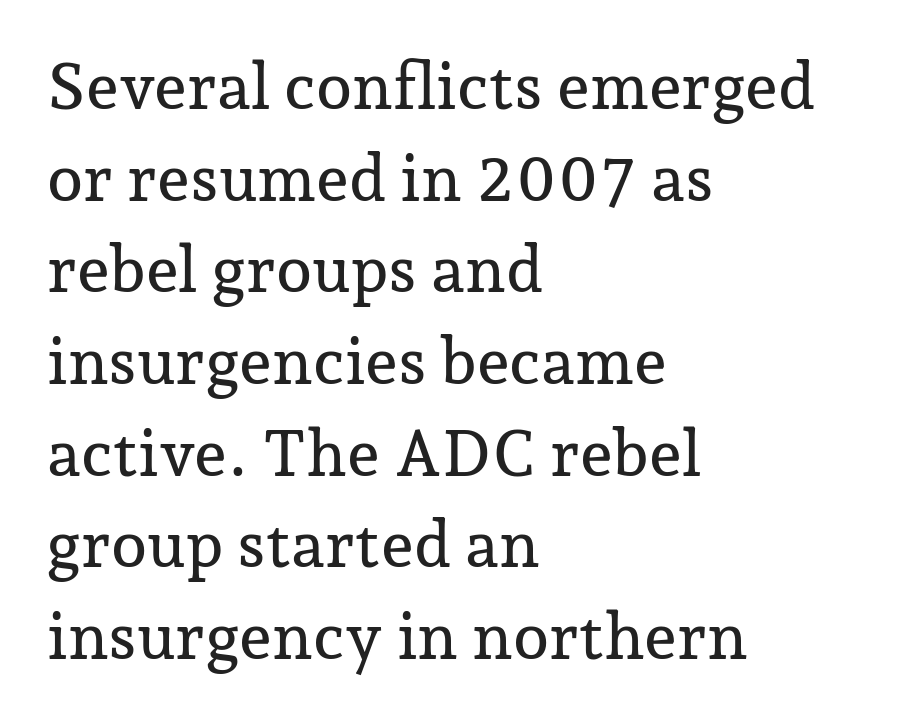
Character widths vary here, with narrow letters taking less room than wide ones. The rendering anchors every line to the left-hand side. Any mark beneath the type? The region is blank. Does extra space separate the letters? No, they use regular spacing. Every stem runs plumb, perpendicular to the baseline.
